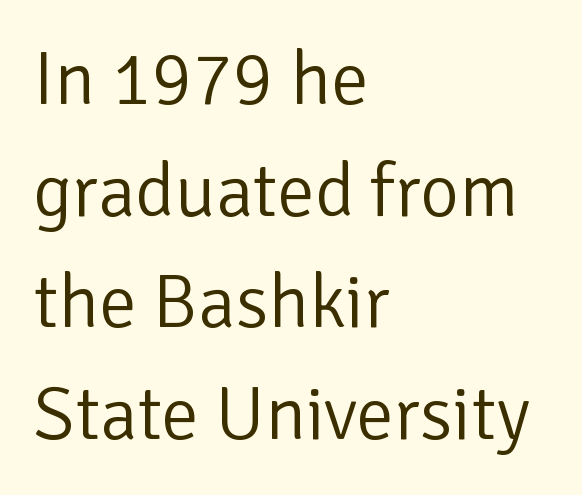
{"serif": "no", "italic": "no", "bold": "no", "weight": "light", "width": "normal", "stroke_contrast": "low", "x_height": "medium", "monospaced": "no", "underline": "no", "align": "left", "line_spacing": "normal", "line_spacing_ratio": 1.49, "letter_spacing": "normal", "letter_spacing_em": 0.0, "glyph_px": 75}
